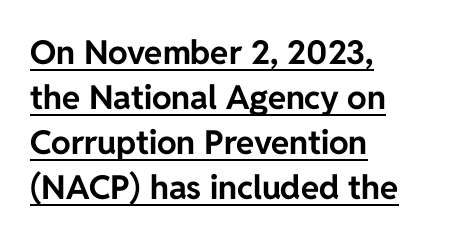
The image shows 33 px bold sans-serif type, upright; set left-aligned, normal line spacing (1.36x), normal letter spacing, underlined; low stroke contrast and a medium x-height.
